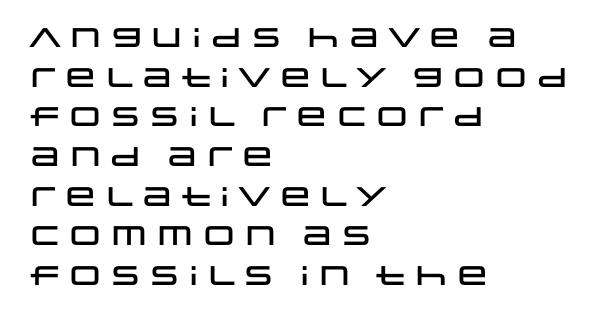
The image shows 27 px text type, upright; set left-aligned, normal line spacing (1.47x), normal letter spacing, not underlined.
